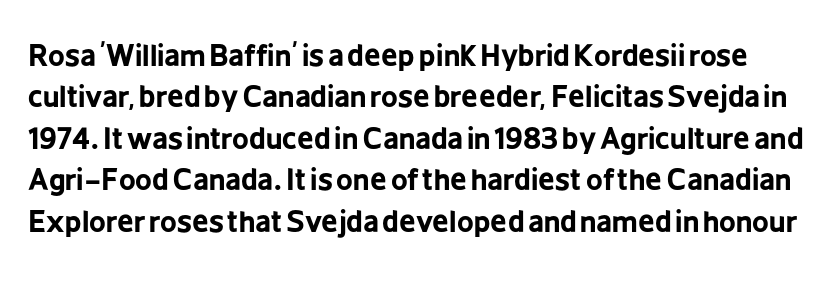
Q: Is the text bold? A: Yes.
Q: Is the text italic (slanted)? A: No, it is upright.
Q: Is the typeface a serif or a sans-serif typeface? A: Sans-serif.
Q: Is the text underlined? A: No.
Q: Is the spacing between letters normal or unusually wide? A: Normal.
Q: Is the spacing between lines tight, normal or loose? A: Normal.
Q: Width (condensed, normal, or wide)? A: Condensed.
Q: Stroke contrast? A: Low.
Q: x-height? A: Medium.
Q: Monospaced? A: No.
